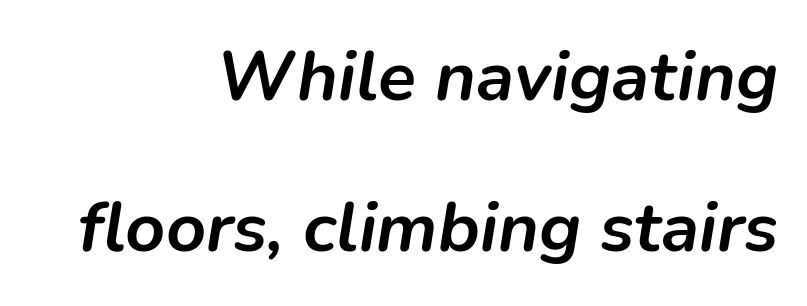
The image shows 70 px semibold type, italic (leaning right); set right-aligned, loose line spacing (2.16x), normal letter spacing, not underlined; low stroke contrast and a medium x-height.
